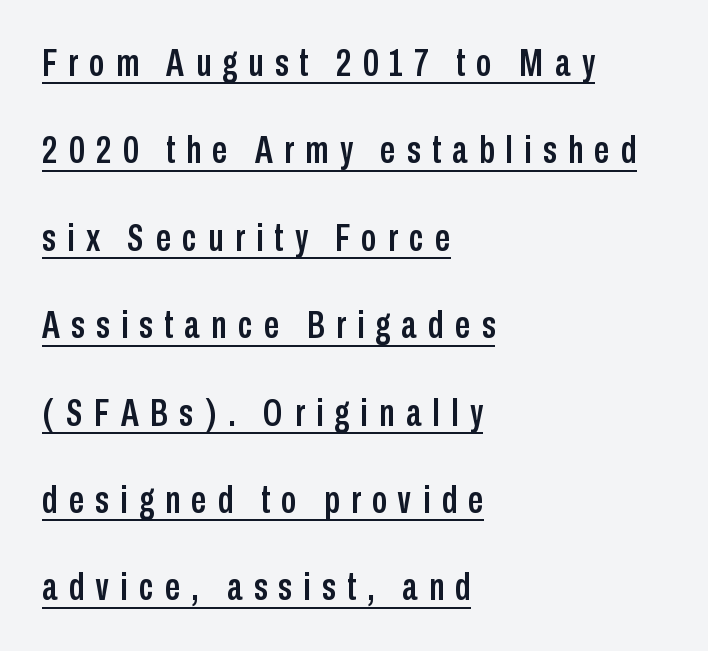
{"serif": "no", "italic": "no", "width": "condensed", "stroke_contrast": "low", "x_height": "medium", "monospaced": "no", "underline": "yes", "align": "left", "line_spacing": "loose", "line_spacing_ratio": 2.3, "letter_spacing": "wide", "letter_spacing_em": 0.3, "glyph_px": 38}
